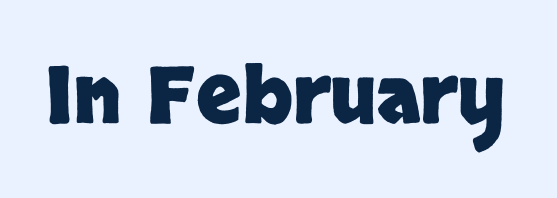
A typesetter would call this proportional, since set widths differ per character. A typesetter would label this face a sans. These lines keep a tight, regular rhythm from letter to letter. Heft: maximum for text — a bold. The lettering stays uniformly vertical, giving the passage a roman look. The space beneath each line is pristine and unruled.
